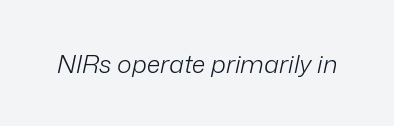
The image shows 25 px text type, italic (leaning right); set normal letter spacing, not underlined.
